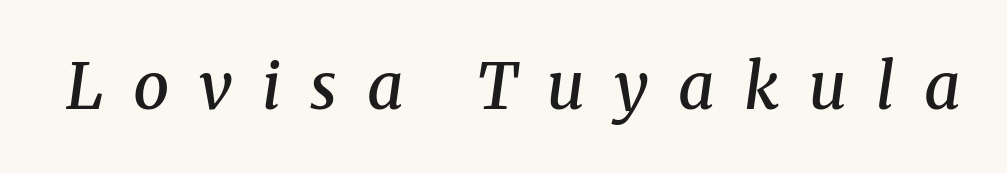
The image shows 64 px semibold serif type, italic (leaning right); set unusually wide letter spacing (+0.46 em), not underlined; medium stroke contrast and a medium x-height.
